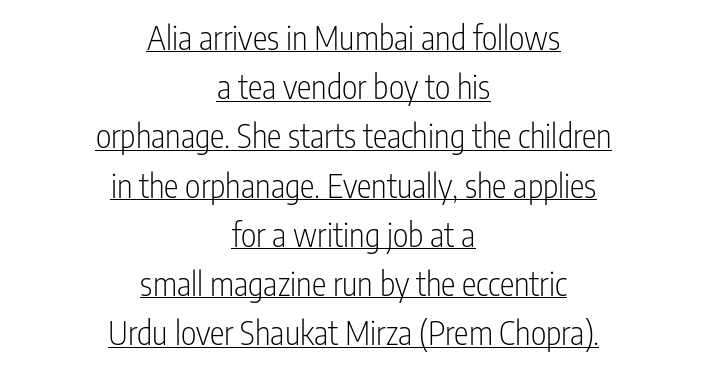
{"serif": "no", "italic": "no", "bold": "no", "weight": "light", "width": "condensed", "stroke_contrast": "low", "x_height": "medium", "monospaced": "no", "underline": "yes", "align": "center", "line_spacing": "normal", "line_spacing_ratio": 1.49, "letter_spacing": "normal", "letter_spacing_em": 0.0, "glyph_px": 33}
